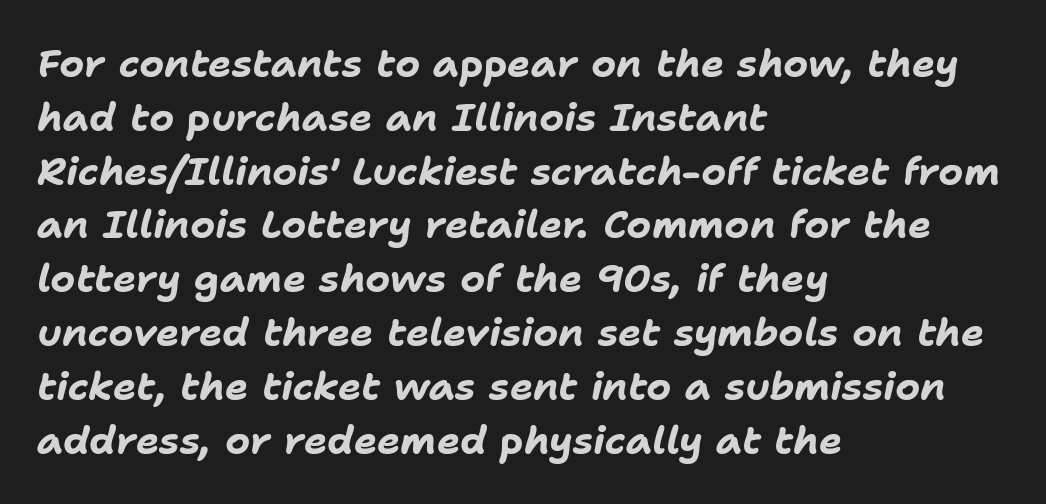
{"italic": "yes", "lean": "right", "slant_degrees": 11, "bold": "yes", "weight": "bold", "width": "normal", "stroke_contrast": "low", "x_height": "medium", "monospaced": "no", "underline": "no", "align": "left", "line_spacing": "normal", "line_spacing_ratio": 1.38, "letter_spacing": "normal", "letter_spacing_em": 0.0, "glyph_px": 39}
